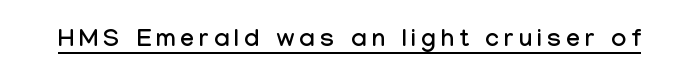
Q: Is the text italic (slanted)? A: No, it is upright.
Q: Is the text underlined? A: Yes.
Q: Is the spacing between letters normal or unusually wide? A: Unusually wide.
